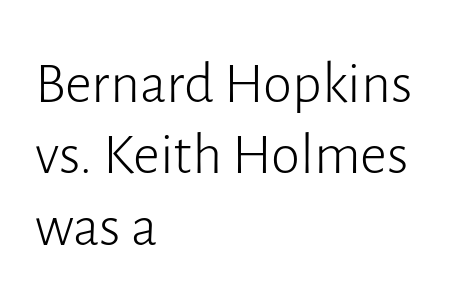
Q: Is the text bold? A: No.
Q: Is the text italic (slanted)? A: No, it is upright.
Q: Is the typeface a serif or a sans-serif typeface? A: Sans-serif.
Q: Is the text underlined? A: No.
Q: How is the paragraph aligned? A: Left-aligned.
Q: Is the spacing between letters normal or unusually wide? A: Normal.
Q: Width (condensed, normal, or wide)? A: Normal.
Q: Stroke contrast? A: Low.
Q: x-height? A: Medium.
Q: Monospaced? A: No.
